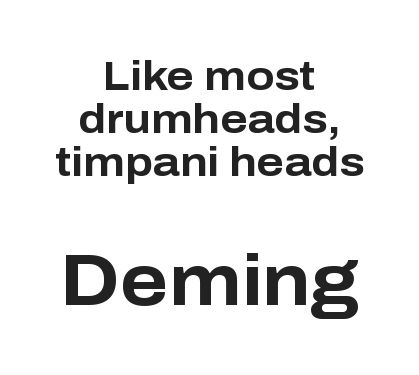
{"serif": "no", "italic": "no", "bold": "yes", "weight": "bold", "width": "normal", "stroke_contrast": "low", "x_height": "medium", "monospaced": "no", "underline": "no", "align": "center", "line_spacing": "tight", "line_spacing_ratio": 1.05, "letter_spacing": "normal", "letter_spacing_em": 0.0, "larger_block": "second", "size_ratio": 1.76, "glyph_px": 72}
